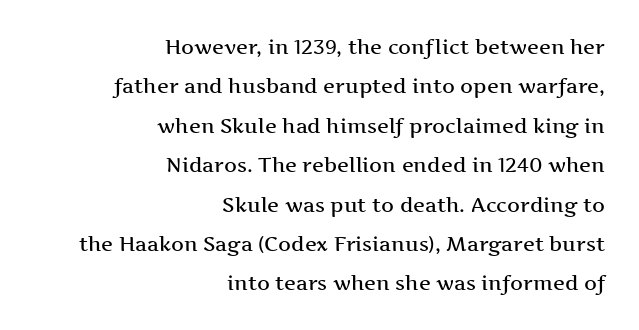
{"italic": "no", "bold": "semi", "underline": "no", "align": "right", "line_spacing": "loose", "line_spacing_ratio": 1.97, "letter_spacing": "normal", "letter_spacing_em": 0.0, "glyph_px": 20}
